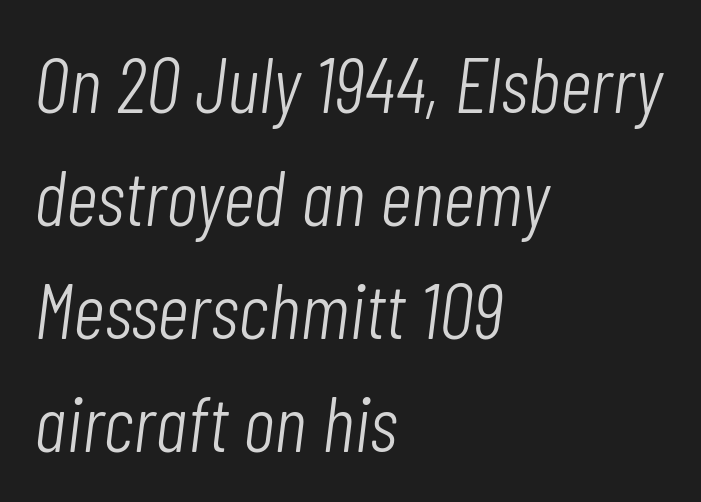
{"italic": "yes", "lean": "right", "slant_degrees": 7, "bold": "no", "weight": "light", "width": "condensed", "stroke_contrast": "low", "x_height": "medium", "monospaced": "no", "underline": "no", "align": "left", "line_spacing": "normal", "line_spacing_ratio": 1.43, "letter_spacing": "normal", "letter_spacing_em": 0.0, "glyph_px": 79}
